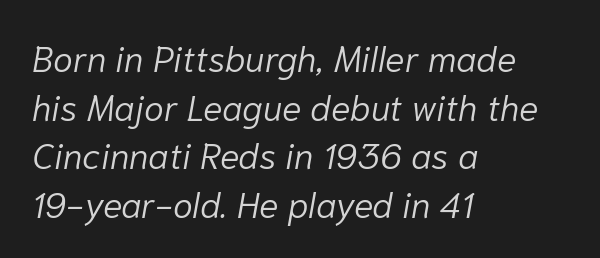
{"italic": "yes", "lean": "right", "slant_degrees": 10, "bold": "no", "weight": "light", "width": "normal", "stroke_contrast": "low", "x_height": "medium", "monospaced": "no", "underline": "no", "align": "left", "line_spacing": "normal", "line_spacing_ratio": 1.35, "letter_spacing": "normal", "letter_spacing_em": 0.0, "glyph_px": 36}
